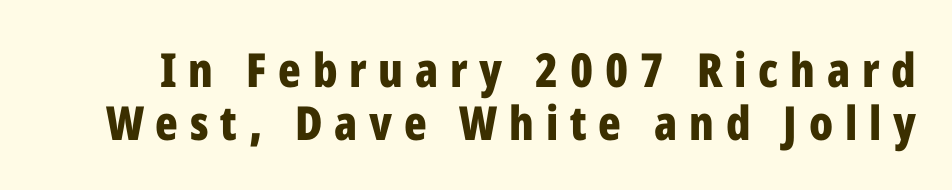
The image shows 47 px bold, condensed sans-serif type, upright; set tight line spacing (1.12x), unusually wide letter spacing (+0.25 em), not underlined; low stroke contrast and a medium x-height.
